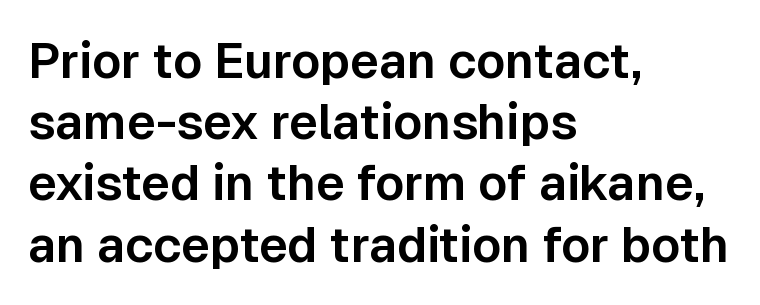
Q: Is the text italic (slanted)? A: No, it is upright.
Q: Is the typeface a serif or a sans-serif typeface? A: Sans-serif.
Q: Is the text underlined? A: No.
Q: How is the paragraph aligned? A: Left-aligned.
Q: Is the spacing between letters normal or unusually wide? A: Normal.
Q: Is the spacing between lines tight, normal or loose? A: Normal.
Q: Width (condensed, normal, or wide)? A: Normal.
Q: Stroke contrast? A: Low.
Q: x-height? A: Medium.
Q: Monospaced? A: No.
